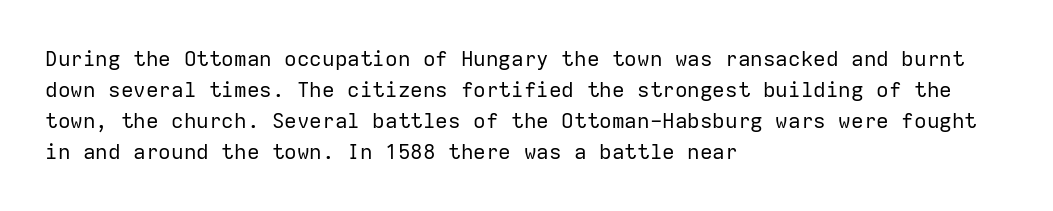
Q: Is the text bold? A: No.
Q: Is the text italic (slanted)? A: No, it is upright.
Q: Is the text underlined? A: No.
Q: How is the paragraph aligned? A: Left-aligned.
Q: Is the spacing between letters normal or unusually wide? A: Normal.
Q: Is the spacing between lines tight, normal or loose? A: Normal.
